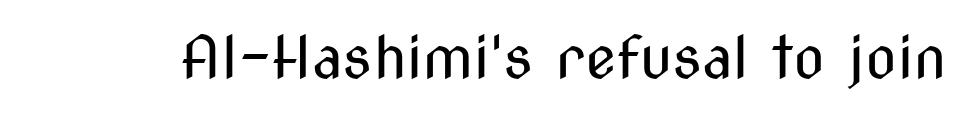
{"serif": "no", "italic": "no", "bold": "no", "weight": "regular", "width": "condensed", "stroke_contrast": "medium", "x_height": "medium", "monospaced": "no", "underline": "no", "letter_spacing": "normal", "letter_spacing_em": 0.0, "glyph_px": 58}
